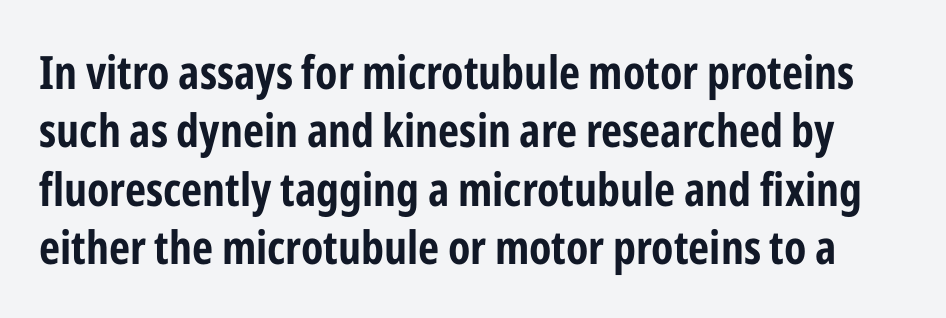
The image shows 46 px condensed sans-serif type, upright; set normal line spacing (1.27x), normal letter spacing, not underlined; low stroke contrast and a medium x-height.
